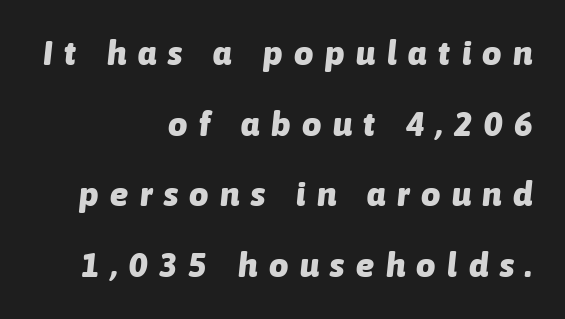
Descender tails drop into unmarked territory. Compared with ordinary roman type, these characters are visibly tilted. Rows of type keep a wide berth in the vertical direction. The rag falls on the left side of this text block.
